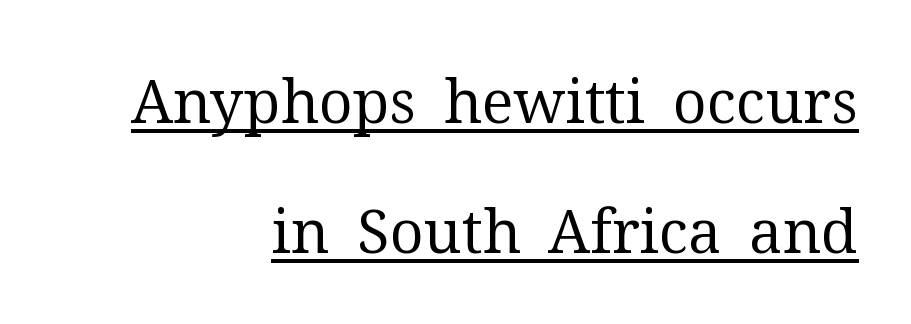
The image shows 60 px regular-weight serif type, upright; set right-aligned, loose line spacing (2.16x), normal letter spacing, underlined; medium stroke contrast and a medium x-height.
